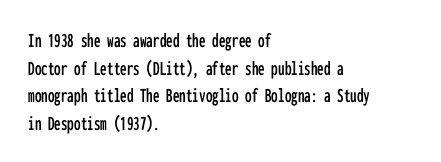
Q: Is the text italic (slanted)? A: No, it is upright.
Q: Is the text underlined? A: No.
Q: How is the paragraph aligned? A: Left-aligned.
Q: Is the spacing between letters normal or unusually wide? A: Normal.
Q: Is the spacing between lines tight, normal or loose? A: Normal.
